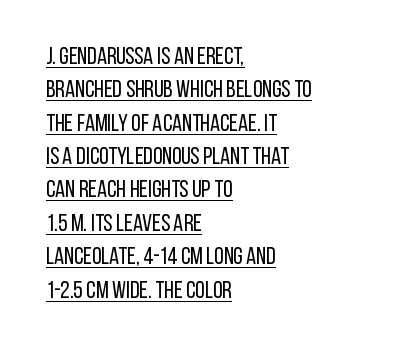
The image shows 24 px text type, upright; set left-aligned, normal line spacing (1.39x), normal letter spacing, underlined.
